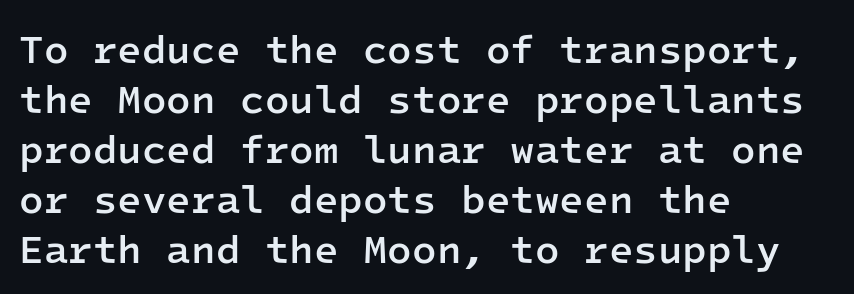
Notice how the stems are strictly vertical — no italics here. How would I describe the line gaps? Plain and ordinary. The face used here is monospaced, like something from a code editor. Classification — sans serif.
